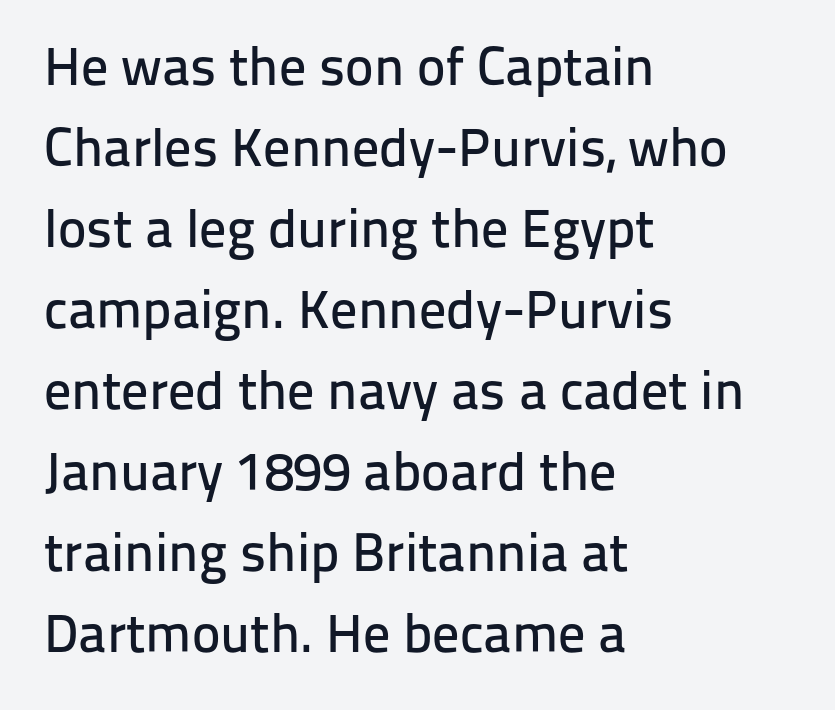
Notice how the stems are strictly vertical — no italics here. The face used here is a sans, in the tradition of grotesques and geometrics. This sample is left-justified, so line endings fall wherever the words run out. The face used here is proportionally spaced, like ordinary book or web type. The passage shown stacks its lines at a standard gap. Descender tails drop into unmarked territory.
